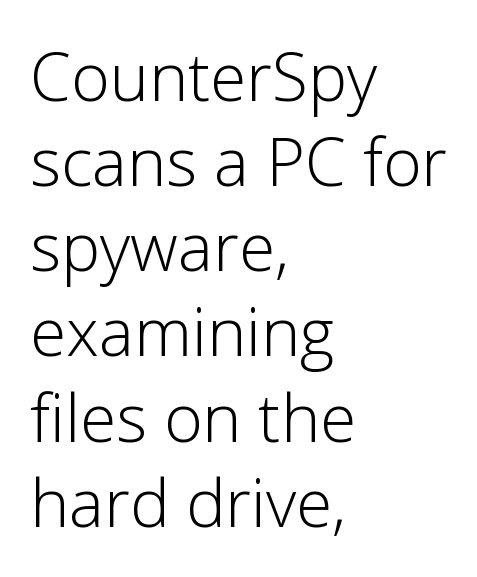
Q: Is the text bold? A: No.
Q: Is the text italic (slanted)? A: No, it is upright.
Q: Is the typeface a serif or a sans-serif typeface? A: Sans-serif.
Q: Is the text underlined? A: No.
Q: How is the paragraph aligned? A: Left-aligned.
Q: Is the spacing between letters normal or unusually wide? A: Normal.
Q: Is the spacing between lines tight, normal or loose? A: Normal.
Q: Width (condensed, normal, or wide)? A: Normal.
Q: Stroke contrast? A: Low.
Q: x-height? A: Medium.
Q: Monospaced? A: No.
